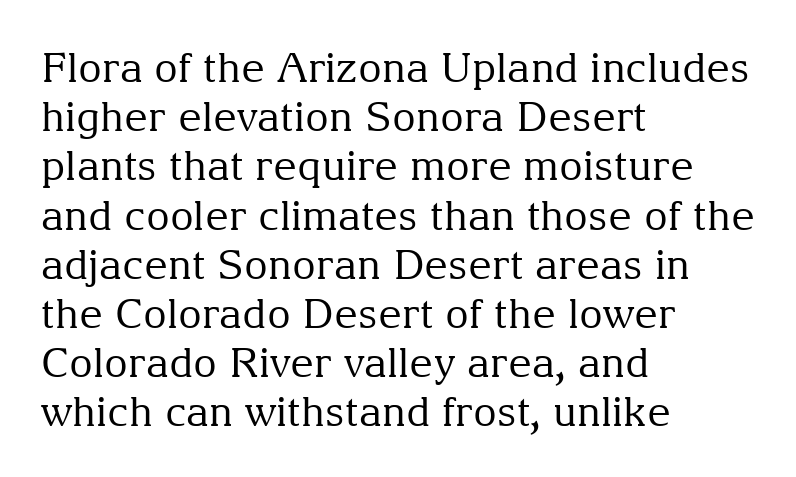
The image shows 41 px regular-weight serif type, upright; set left-aligned, line spacing 1.2x, normal letter spacing, not underlined; medium stroke contrast and a medium x-height.
